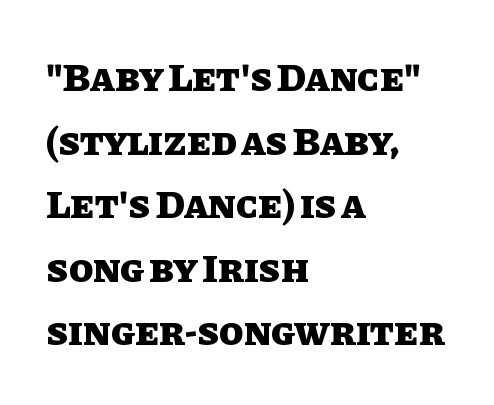
The image shows 40 px heavy type, upright; set left-aligned, normal line spacing (1.59x), normal letter spacing, not underlined; low stroke contrast and a large x-height.
